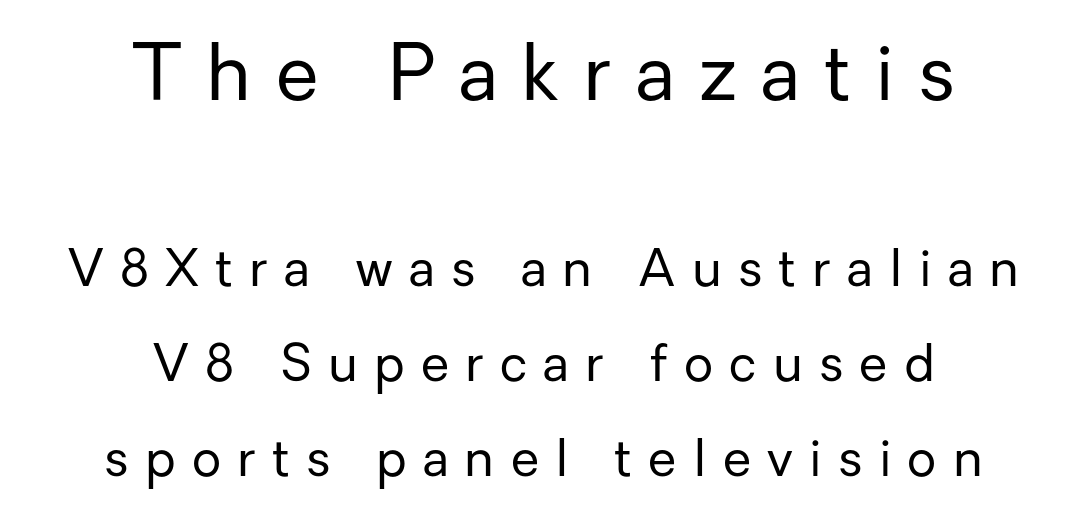
The image shows 77 px regular-weight sans-serif type, upright; set centered, line spacing 1.86x, unusually wide letter spacing (+0.32 em), not underlined; the first (top) block is 1.51x larger; low stroke contrast and a medium x-height.
